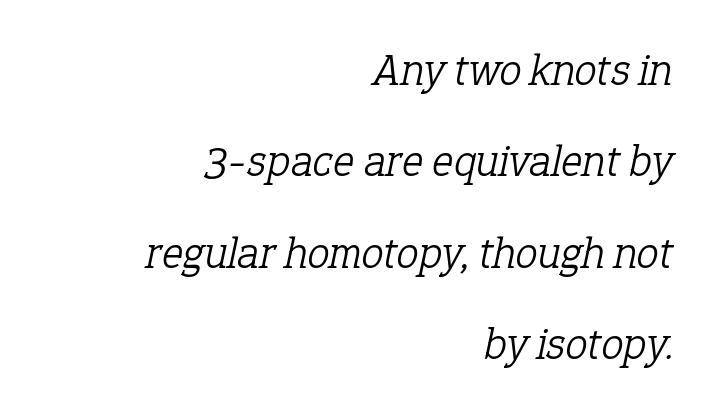
Quick note: italic. Note the varied advance widths — an 'i' is clearly narrower than an 'm'. Tracking value appears to be zero — textbook default spacing. The glyphs in this specimen are seriffed. The passage shown is not bold in any degree.
